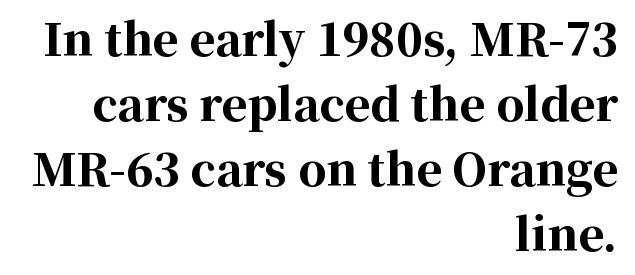
The image shows 44 px bold serif type, upright; set right-aligned, normal line spacing (1.48x), normal letter spacing, not underlined; high stroke contrast and a medium x-height.
